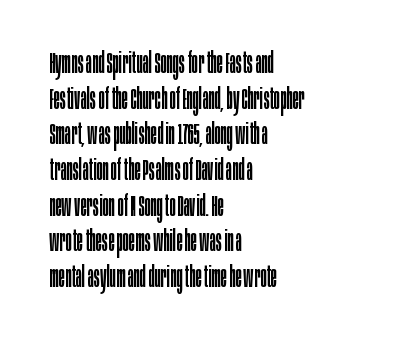
The strip under each line holds only bare page. Stroke thickness stays within the range of a standard reading face or lighter. Every stem runs plumb, perpendicular to the baseline. Caption: multi-line text, flush left, ragged right. The typeface chosen for these lines omits serifs.
